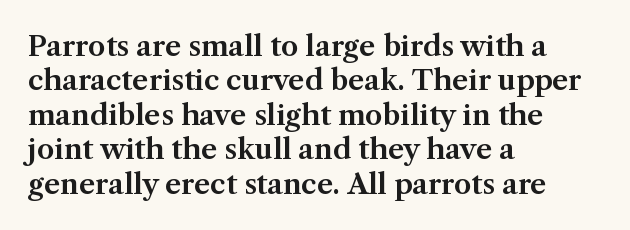
Q: Is the text italic (slanted)? A: No, it is upright.
Q: Is the typeface a serif or a sans-serif typeface? A: Serif.
Q: Is the text underlined? A: No.
Q: How is the paragraph aligned? A: Left-aligned.
Q: Is the spacing between letters normal or unusually wide? A: Normal.
Q: Width (condensed, normal, or wide)? A: Normal.
Q: Stroke contrast? A: Medium.
Q: x-height? A: Medium.
Q: Monospaced? A: No.
